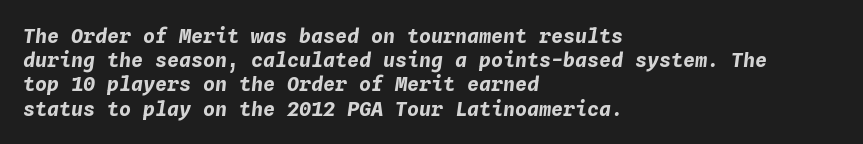
The image shows 20 px bold type, italic (leaning right); set left-aligned, line spacing 1.21x, normal letter spacing, not underlined.
